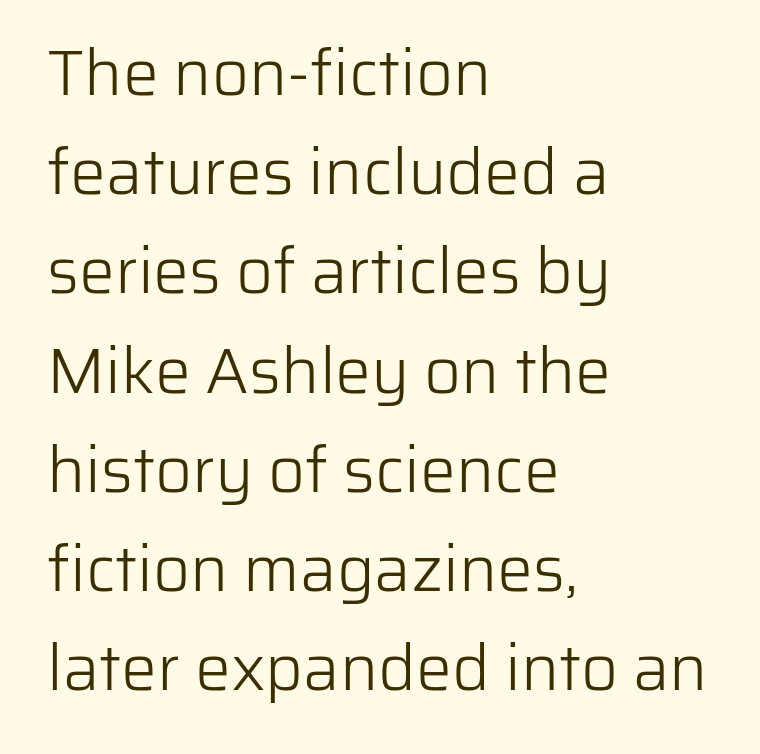
{"serif": "no", "italic": "no", "bold": "no", "weight": "light", "width": "normal", "stroke_contrast": "low", "x_height": "medium", "monospaced": "no", "underline": "no", "align": "left", "line_spacing": "normal", "line_spacing_ratio": 1.55, "letter_spacing": "normal", "letter_spacing_em": 0.0, "glyph_px": 64}
